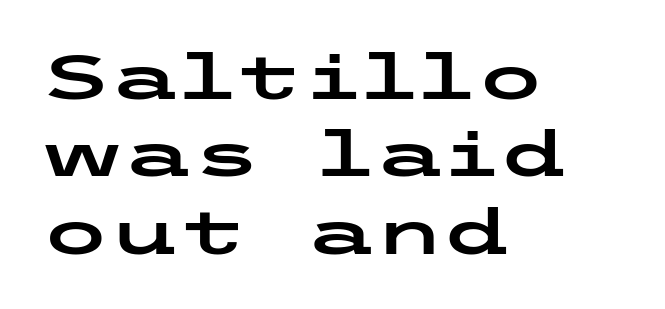
{"serif": "no", "italic": "no", "width": "wide", "stroke_contrast": "low", "x_height": "medium", "underline": "no", "align": "left", "line_spacing_ratio": 1.23, "letter_spacing": "normal", "letter_spacing_em": 0.0, "glyph_px": 63}
